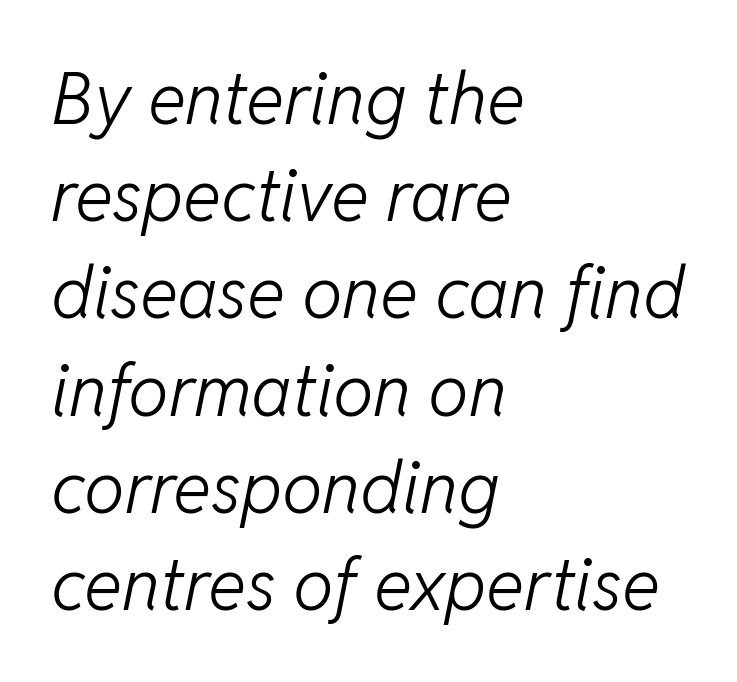
The image shows 72 px light type, italic (leaning right); set left-aligned, normal line spacing (1.35x), normal letter spacing, not underlined; low stroke contrast and a medium x-height.
